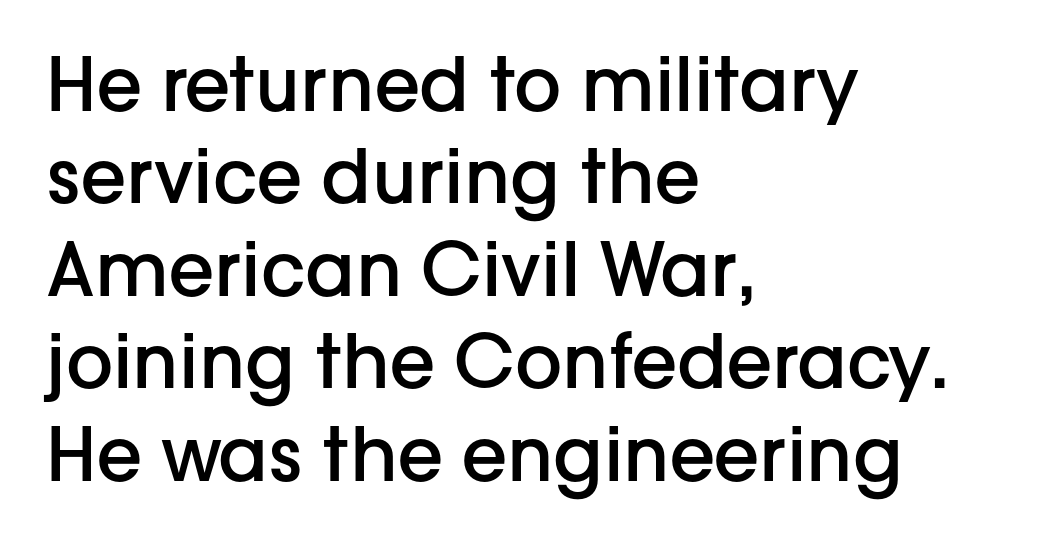
Q: Is the text bold? A: Semi-bold.
Q: Is the text italic (slanted)? A: No, it is upright.
Q: Is the typeface a serif or a sans-serif typeface? A: Sans-serif.
Q: Is the text underlined? A: No.
Q: How is the paragraph aligned? A: Left-aligned.
Q: Is the spacing between letters normal or unusually wide? A: Normal.
Q: Is the spacing between lines tight, normal or loose? A: Normal.
Q: Width (condensed, normal, or wide)? A: Normal.
Q: Stroke contrast? A: Low.
Q: x-height? A: Medium.
Q: Monospaced? A: No.
